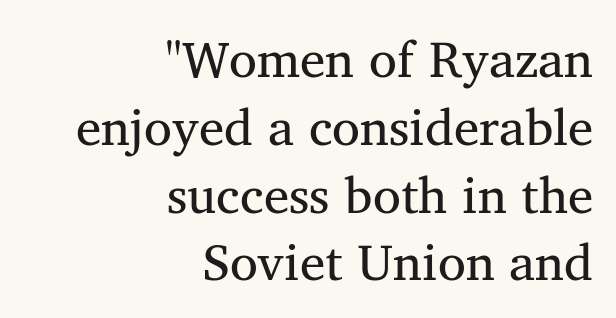
The image shows 51 px serif type, upright; set right-aligned, normal line spacing (1.33x), normal letter spacing, not underlined; medium stroke contrast and a medium x-height.
